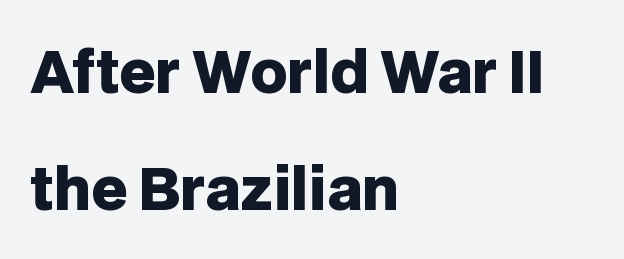
Q: Is the text bold? A: Yes.
Q: Is the text italic (slanted)? A: No, it is upright.
Q: Is the typeface a serif or a sans-serif typeface? A: Sans-serif.
Q: Is the text underlined? A: No.
Q: How is the paragraph aligned? A: Left-aligned.
Q: Is the spacing between letters normal or unusually wide? A: Normal.
Q: Is the spacing between lines tight, normal or loose? A: Loose.
Q: Width (condensed, normal, or wide)? A: Normal.
Q: Stroke contrast? A: Low.
Q: x-height? A: Large.
Q: Monospaced? A: No.
